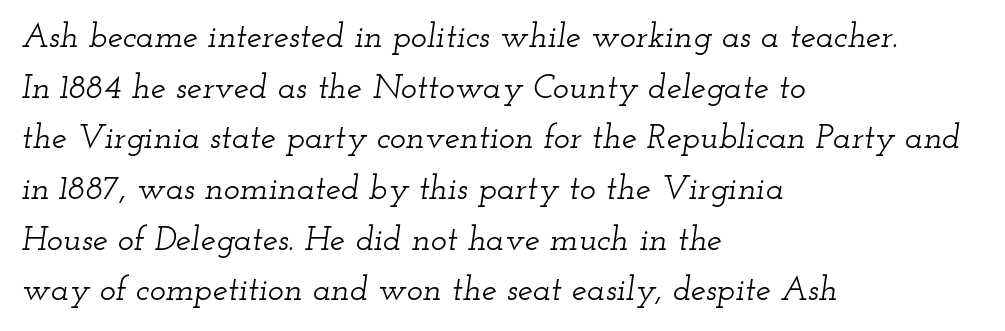
Q: Is the text italic (slanted)? A: Yes, it leans right by about 12 degrees.
Q: Is the typeface a serif or a sans-serif typeface? A: Serif.
Q: Is the text underlined? A: No.
Q: How is the paragraph aligned? A: Left-aligned.
Q: Is the spacing between letters normal or unusually wide? A: Normal.
Q: Is the spacing between lines tight, normal or loose? A: Normal.
Q: Width (condensed, normal, or wide)? A: Wide.
Q: Stroke contrast? A: Low.
Q: x-height? A: Small.
Q: Monospaced? A: No.
